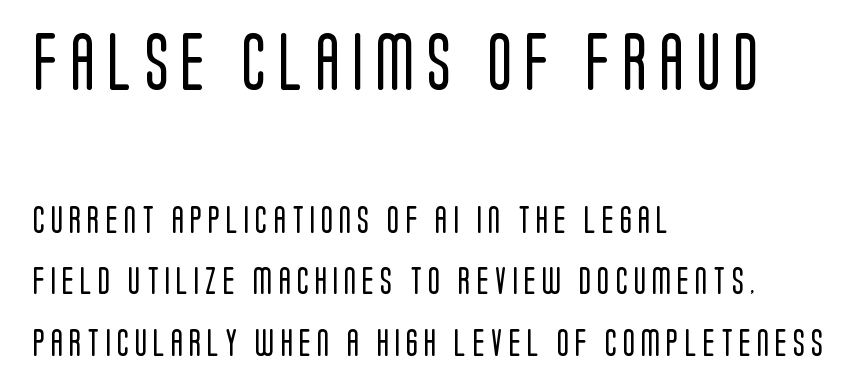
{"serif": "no", "italic": "no", "bold": "no", "weight": "regular", "width": "condensed", "stroke_contrast": "low", "x_height": "large", "monospaced": "no", "underline": "no", "align": "left", "line_spacing": "loose", "line_spacing_ratio": 2.21, "letter_spacing": "wide", "letter_spacing_em": 0.22, "larger_block": "first", "size_ratio": 2.04, "glyph_px": 57}
